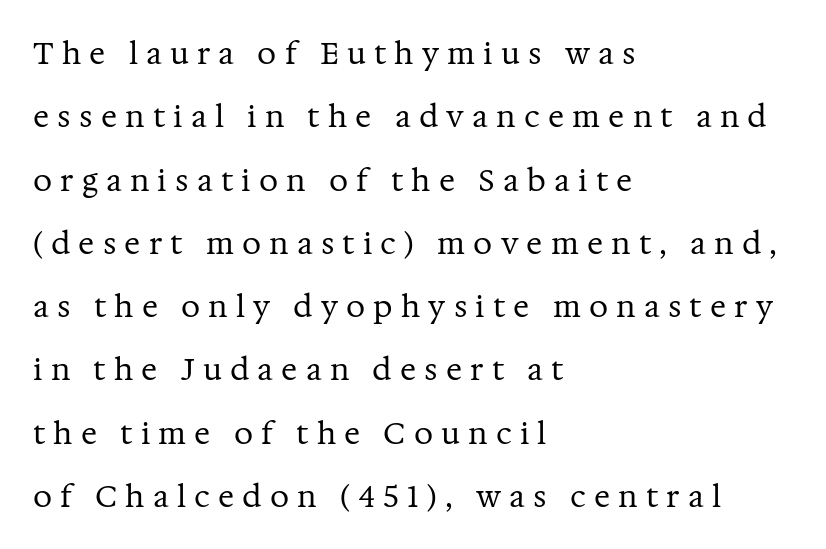
{"serif": "yes", "italic": "no", "bold": "no", "weight": "regular", "width": "normal", "stroke_contrast": "medium", "x_height": "medium", "monospaced": "no", "underline": "no", "align": "left", "line_spacing": "loose", "line_spacing_ratio": 2.11, "letter_spacing": "wide", "letter_spacing_em": 0.27, "glyph_px": 30}
